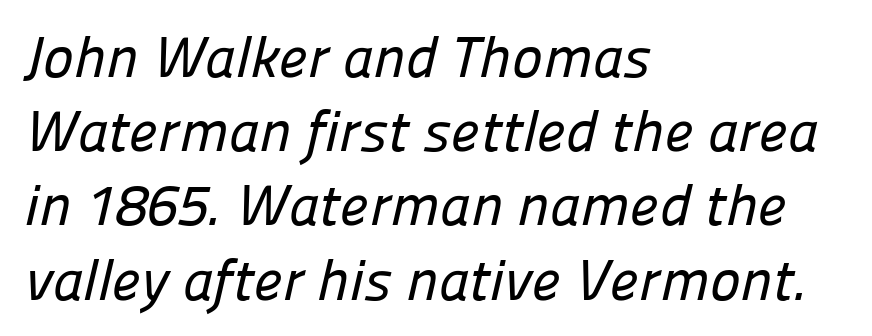
The image shows 58 px sans-serif type; set left-aligned, normal line spacing (1.28x), normal letter spacing, not underlined; low stroke contrast and a medium x-height.
